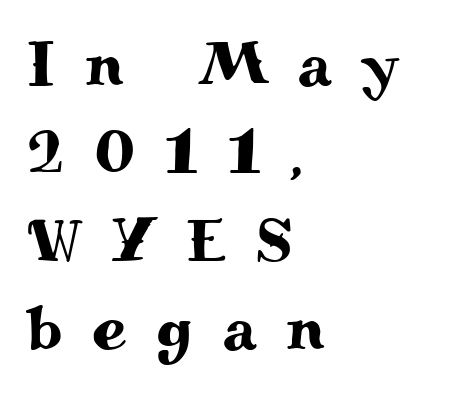
{"serif": "yes", "italic": "no", "width": "wide", "stroke_contrast": "medium", "x_height": "small", "monospaced": "no", "underline": "no", "align": "left", "line_spacing": "normal", "line_spacing_ratio": 1.42, "letter_spacing": "wide", "letter_spacing_em": 0.48, "glyph_px": 62}
